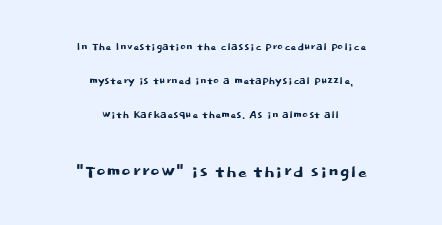
The space between consecutive lines is lavish. No word sits above an underline. Notice how the passage keeps no hard edge, just a central spine. The font's upright variant was chosen for this text. The designer gave the closing block more size than the opening block. The type is set solid horizontally, with unmodified tracking.
